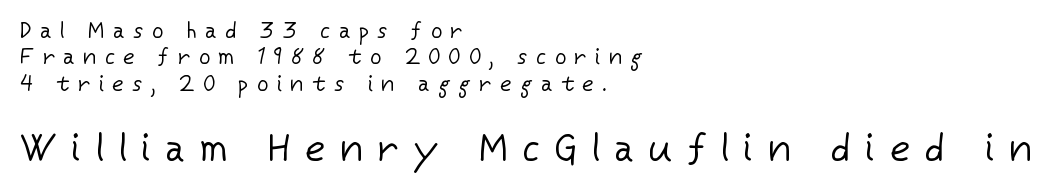
The font family rendered here belongs to the sans-serif group. Ascenders rise straight up at ninety degrees. The strip under each line holds only bare page. Here the designer chose a conventional face with non-uniform glyph widths. Spacing between characters has been opened up far beyond the box default. Is the type heavy? It reads as light-to-regular instead.
